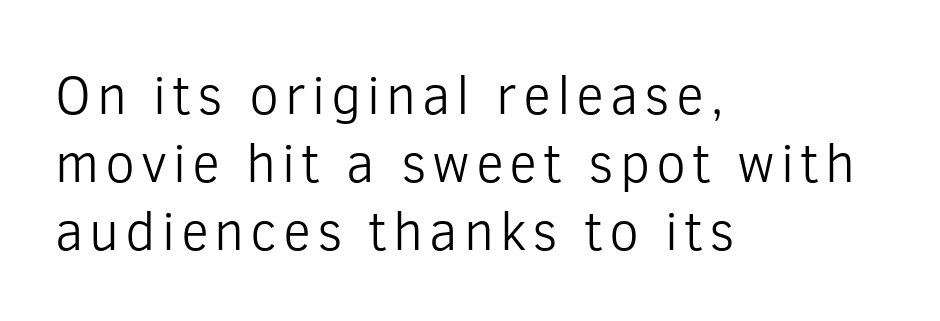
Q: Is the text bold? A: No.
Q: Is the text italic (slanted)? A: No, it is upright.
Q: Is the typeface a serif or a sans-serif typeface? A: Sans-serif.
Q: Is the text underlined? A: No.
Q: How is the paragraph aligned? A: Left-aligned.
Q: Is the spacing between lines tight, normal or loose? A: Normal.
Q: Width (condensed, normal, or wide)? A: Normal.
Q: Stroke contrast? A: Low.
Q: x-height? A: Medium.
Q: Monospaced? A: No.
